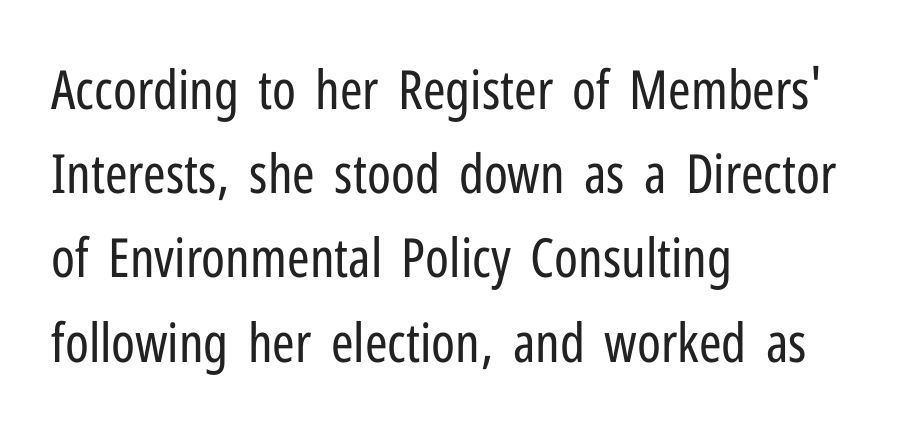
{"serif": "no", "italic": "no", "bold": "no", "weight": "regular", "width": "condensed", "stroke_contrast": "low", "x_height": "medium", "monospaced": "no", "underline": "no", "align": "left", "line_spacing": "normal", "line_spacing_ratio": 1.56, "letter_spacing": "normal", "letter_spacing_em": 0.0, "glyph_px": 54}
